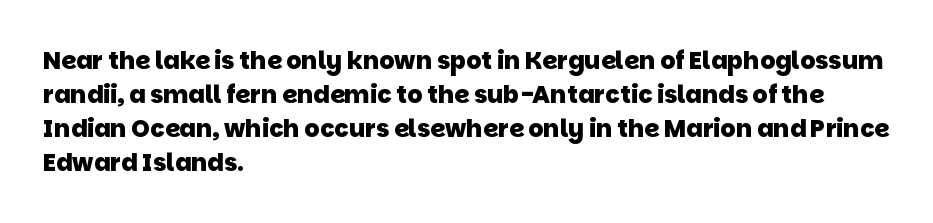
{"bold": "yes", "underline": "no", "align": "left", "line_spacing": "normal", "line_spacing_ratio": 1.41, "letter_spacing": "normal", "letter_spacing_em": 0.0, "glyph_px": 24}
